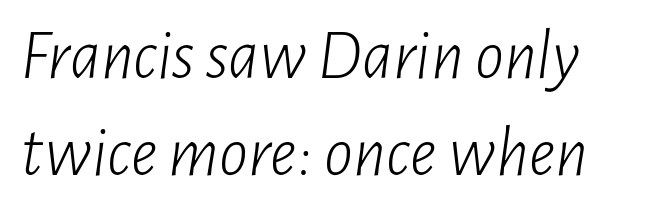
The image shows 72 px light, condensed type, italic (leaning right); set left-aligned, normal line spacing (1.35x), normal letter spacing, not underlined; low stroke contrast and a medium x-height.
